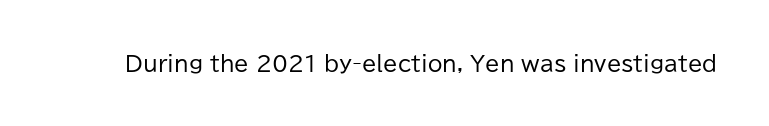
{"italic": "no", "bold": "no", "underline": "no", "letter_spacing": "normal", "letter_spacing_em": 0.0, "glyph_px": 21}
